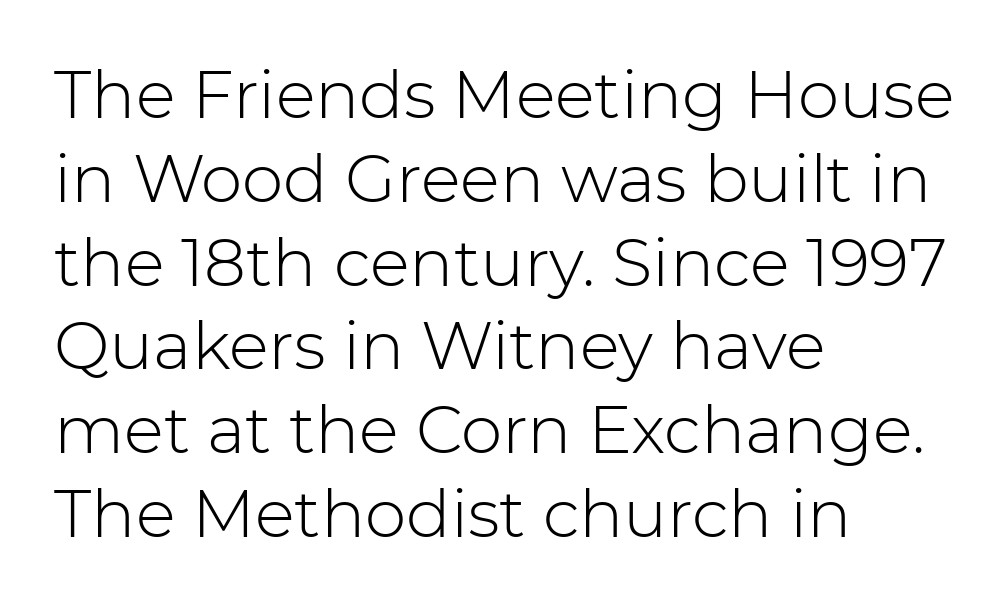
Q: Is the text bold? A: No.
Q: Is the text italic (slanted)? A: No, it is upright.
Q: Is the typeface a serif or a sans-serif typeface? A: Sans-serif.
Q: Is the text underlined? A: No.
Q: How is the paragraph aligned? A: Left-aligned.
Q: Is the spacing between letters normal or unusually wide? A: Normal.
Q: Is the spacing between lines tight, normal or loose? A: Normal.
Q: Width (condensed, normal, or wide)? A: Normal.
Q: Stroke contrast? A: Low.
Q: x-height? A: Medium.
Q: Monospaced? A: No.
